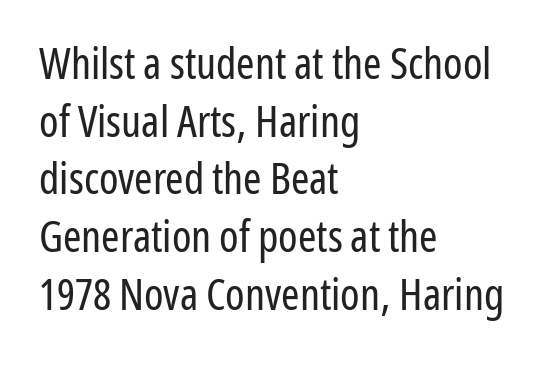
{"serif": "no", "italic": "no", "bold": "no", "weight": "regular", "width": "condensed", "stroke_contrast": "low", "x_height": "medium", "monospaced": "no", "underline": "no", "align": "left", "line_spacing": "normal", "line_spacing_ratio": 1.31, "letter_spacing": "normal", "letter_spacing_em": 0.0, "glyph_px": 44}
